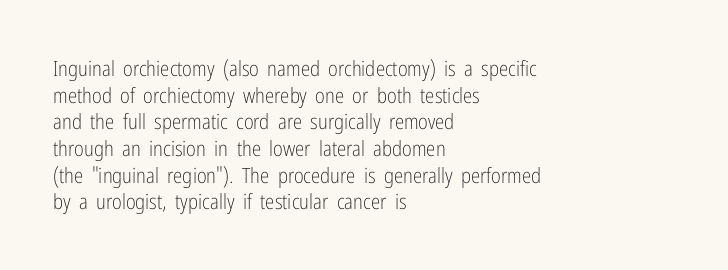
Q: Is the text bold? A: No.
Q: Is the text italic (slanted)? A: No, it is upright.
Q: Is the text underlined? A: No.
Q: How is the paragraph aligned? A: Left-aligned.
Q: Is the spacing between letters normal or unusually wide? A: Normal.
Q: Is the spacing between lines tight, normal or loose? A: Normal.
